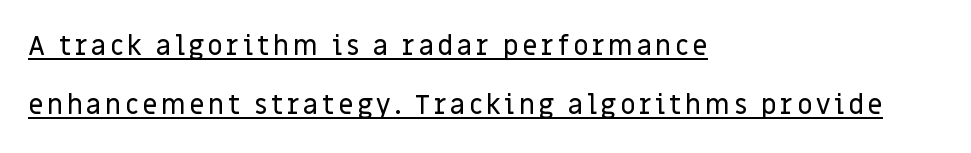
{"italic": "no", "underline": "yes", "align": "left", "line_spacing": "loose", "line_spacing_ratio": 2.19, "glyph_px": 27}
